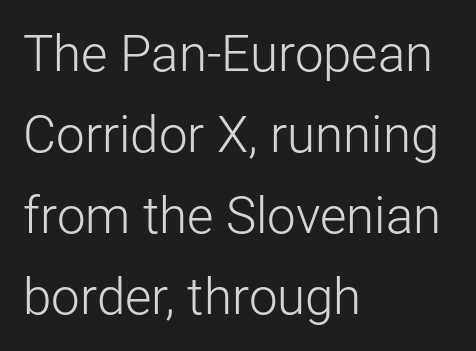
{"serif": "no", "italic": "no", "bold": "no", "weight": "light", "width": "normal", "stroke_contrast": "low", "x_height": "medium", "monospaced": "no", "underline": "no", "align": "left", "line_spacing": "normal", "line_spacing_ratio": 1.59, "letter_spacing": "normal", "letter_spacing_em": 0.0, "glyph_px": 51}
